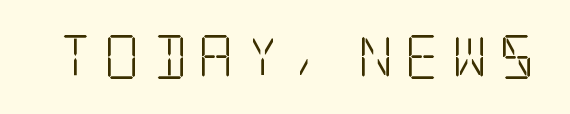
Letter spacing: wide. The weight would be labelled regular, book, light, or lighter still. The typography opts for an upright posture over an oblique one. Bare-footed words on every line. Serifs: yes, visible at the terminals of the letterforms.
